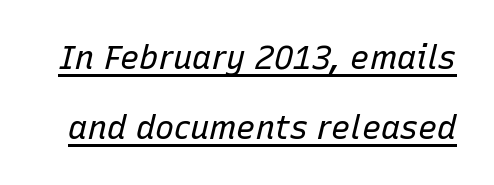
The rendered words wear a rule along their underside. The characters are drawn with everyday or finer stroke widths. You could fit nearly another row in the gap between these rows. Each word holds together tightly as a unit, with standard inter-letter gaps.
